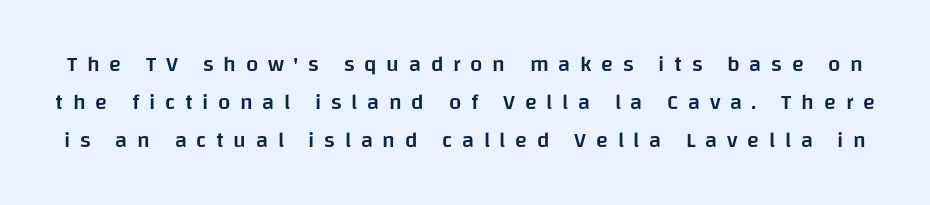
{"italic": "no", "bold": "semi", "underline": "no", "line_spacing_ratio": 1.72, "letter_spacing": "wide", "letter_spacing_em": 0.44, "glyph_px": 22}
